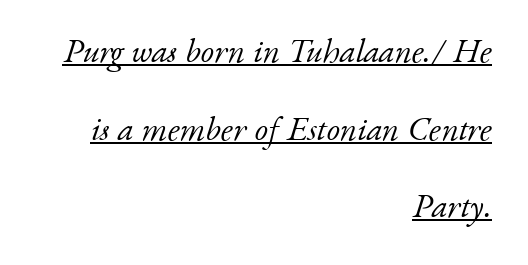
You can tell from the footed stems that serif type was used. Descenders here cross a horizontal rule under the line. Visually the block forms a straight wall on the right and a jagged coastline on the left. Compared with typical body copy, the letter spacing here is the same.
